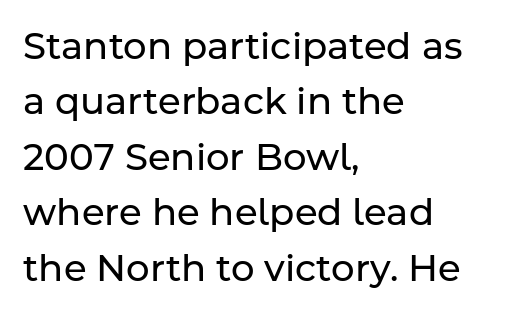
These lines are rendered in a variable-pitch font. The area under the type is left untouched. I'd call this a sans setting — the letters go barefoot. Nope, not italic — everything's standing straight. There is no visible air inserted between adjacent glyphs. Is the type heavy? It reads as light-to-regular instead.
